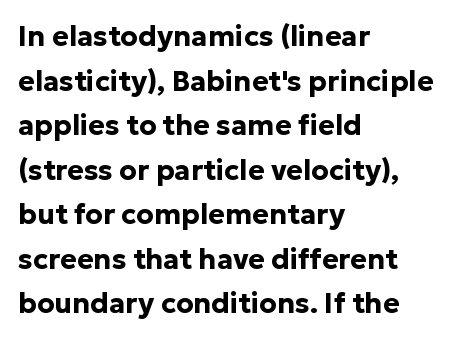
Here the glyphs are tracked normally, forming tight word shapes. On the weight axis this lands at bold, roughly 700. The type sits square on the baseline with zero lean. This rendering employs a face without finishing strokes, i.e., a sans-serif. Note the varied advance widths — an 'i' is clearly narrower than an 'm'. Baseline-to-baseline distance is the conventional proportion of letter height.
